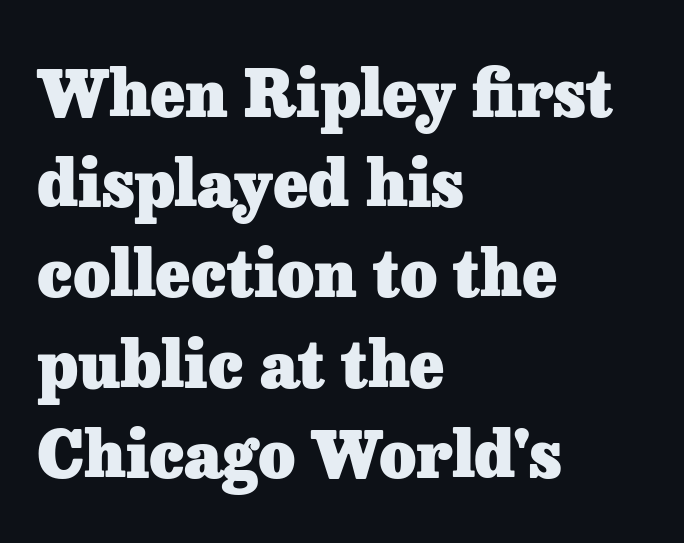
{"serif": "yes", "italic": "no", "bold": "yes", "weight": "heavy", "width": "normal", "stroke_contrast": "low", "x_height": "medium", "monospaced": "no", "underline": "no", "align": "left", "line_spacing": "normal", "line_spacing_ratio": 1.41, "letter_spacing": "normal", "letter_spacing_em": 0.0, "glyph_px": 64}
